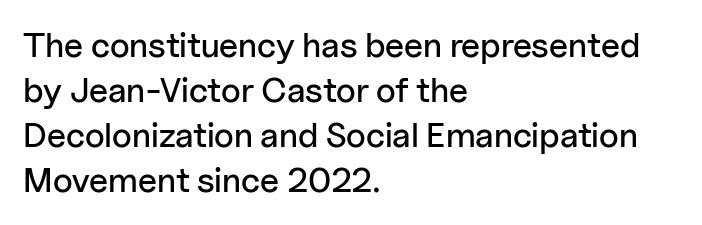
The image shows 35 px sans-serif type, upright; set left-aligned, normal line spacing (1.29x), normal letter spacing, not underlined; low stroke contrast and a medium x-height.
